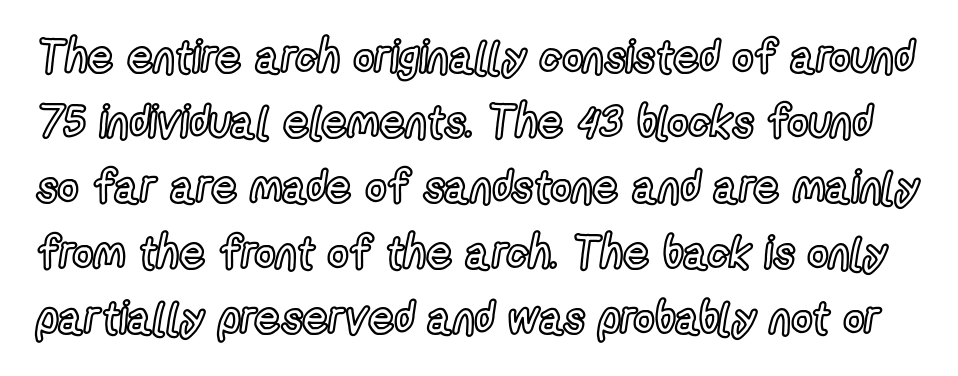
{"width": "condensed", "x_height": "medium", "monospaced": "no", "underline": "no", "line_spacing": "normal", "line_spacing_ratio": 1.45, "letter_spacing": "normal", "letter_spacing_em": 0.0, "glyph_px": 45}
